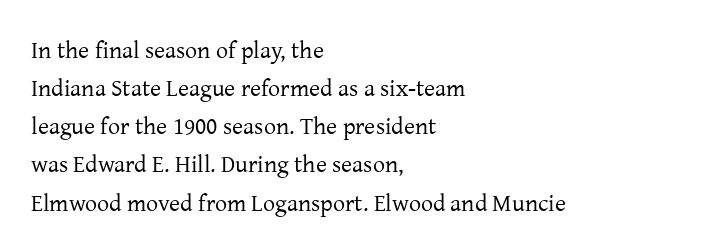
The image shows 24 px text type, upright; set left-aligned, normal line spacing (1.59x), normal letter spacing, not underlined.
